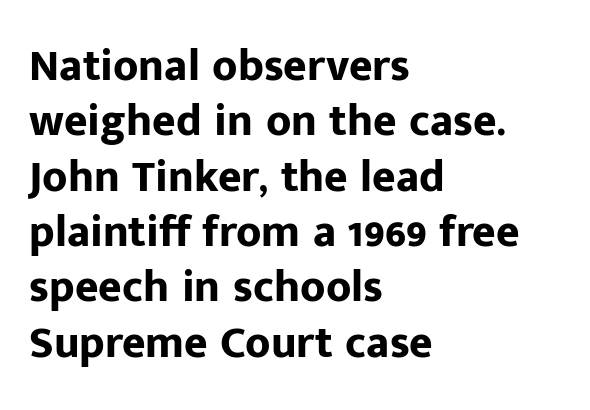
{"serif": "no", "italic": "no", "bold": "yes", "weight": "bold", "width": "normal", "stroke_contrast": "low", "x_height": "medium", "monospaced": "no", "underline": "no", "align": "left", "line_spacing_ratio": 1.23, "letter_spacing": "normal", "letter_spacing_em": 0.0, "glyph_px": 45}
